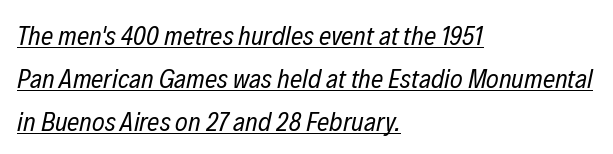
{"italic": "yes", "lean": "right", "slant_degrees": 12, "bold": "no", "underline": "yes", "align": "left", "line_spacing": "normal", "line_spacing_ratio": 1.59, "letter_spacing": "normal", "letter_spacing_em": 0.0, "glyph_px": 27}
